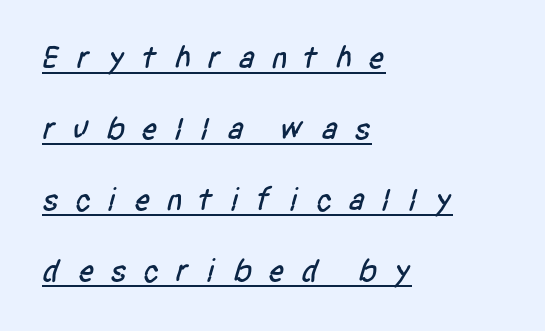
{"serif": "no", "width": "condensed", "stroke_contrast": "low", "x_height": "large", "monospaced": "no", "underline": "yes", "align": "left", "line_spacing": "loose", "line_spacing_ratio": 2.22, "letter_spacing": "wide", "letter_spacing_em": 0.49, "glyph_px": 32}
